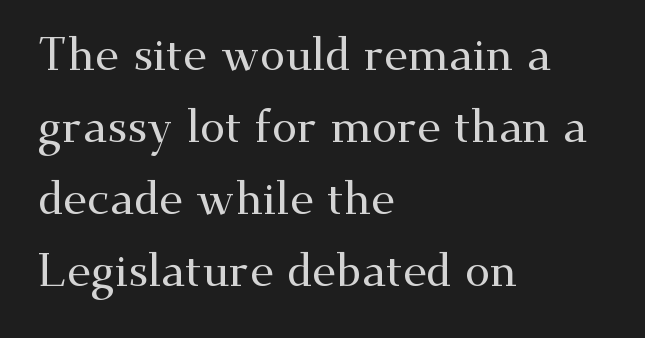
The image shows 45 px wide serif type, upright; set left-aligned, normal line spacing (1.6x), normal letter spacing, not underlined; medium stroke contrast and a small x-height.
